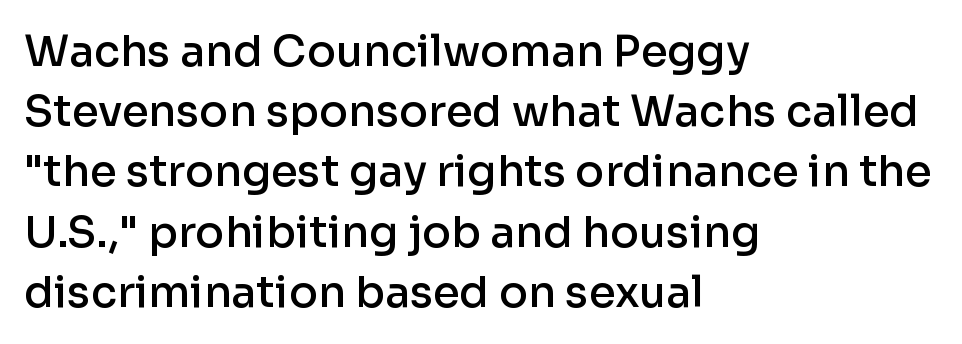
The image shows 43 px semibold sans-serif type, upright; set left-aligned, normal line spacing (1.4x), normal letter spacing, not underlined; low stroke contrast and a medium x-height.
